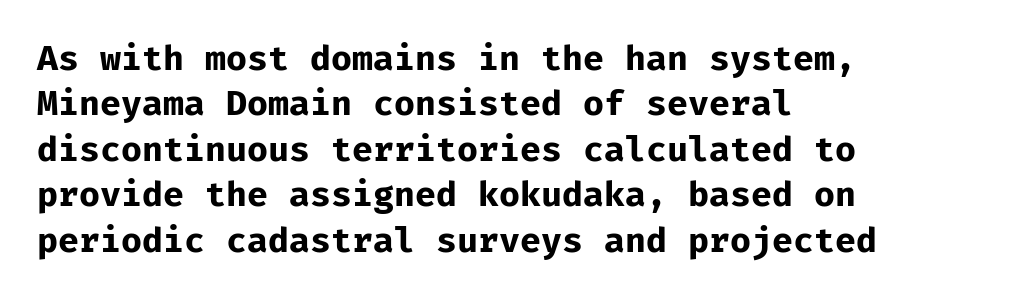
A clean baseline with only descenders dipping below it. In terms of letterform style, serifs are entirely absent. It's the straight-up-and-down kind of type. These lines are rendered in a fixed-pitch font. Strokes here are thick enough to call this a true bold. How are the letters spaced? Ordinarily, with no added tracking.
